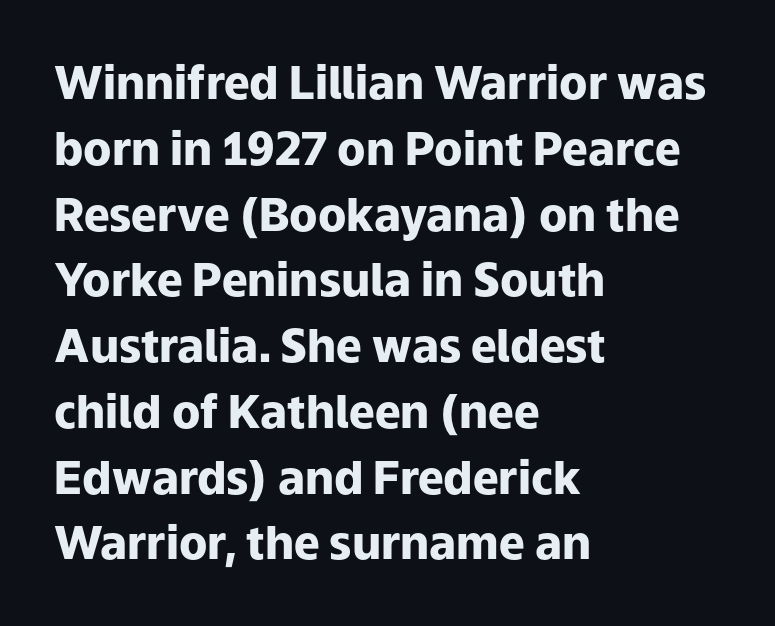
Every character sits straight up, as roman type does. In CSS terms this would be text-align: left. The face used here is rendered with its standard letterfit. Weight: bold. Varying glyph widths throughout — classic text-font behaviour. Stroke terminals: plain, sans-serif.
